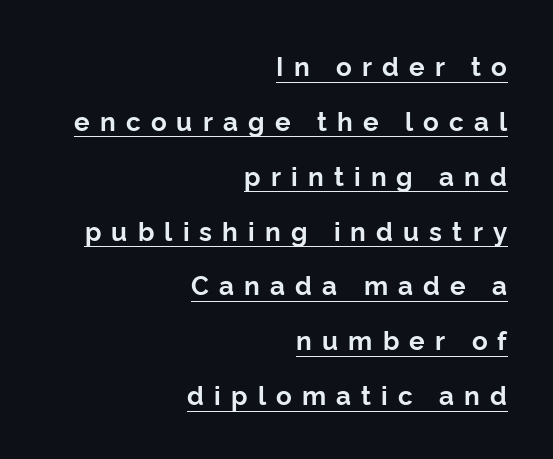
{"italic": "no", "bold": "yes", "underline": "yes", "align": "right", "line_spacing": "loose", "line_spacing_ratio": 2.11, "letter_spacing": "wide", "letter_spacing_em": 0.39, "glyph_px": 26}
